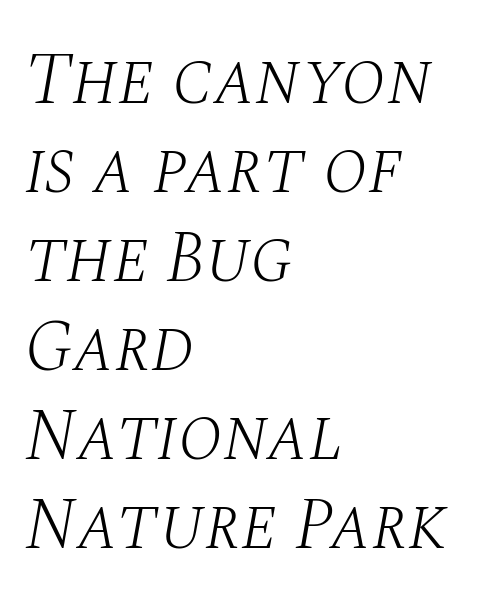
{"serif": "yes", "italic": "yes", "lean": "right", "slant_degrees": 10, "bold": "no", "weight": "light", "width": "normal", "stroke_contrast": "medium", "x_height": "large", "monospaced": "no", "underline": "no", "align": "left", "line_spacing_ratio": 1.22, "letter_spacing": "normal", "letter_spacing_em": 0.0, "glyph_px": 73}
